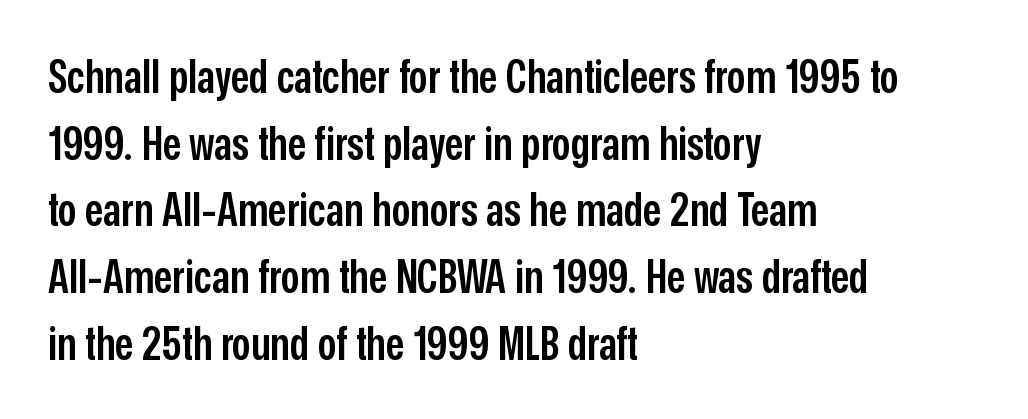
{"serif": "no", "italic": "no", "bold": "semi", "weight": "semibold", "width": "condensed", "stroke_contrast": "low", "x_height": "medium", "monospaced": "no", "underline": "no", "align": "left", "line_spacing": "normal", "line_spacing_ratio": 1.45, "letter_spacing": "normal", "letter_spacing_em": 0.0, "glyph_px": 46}
